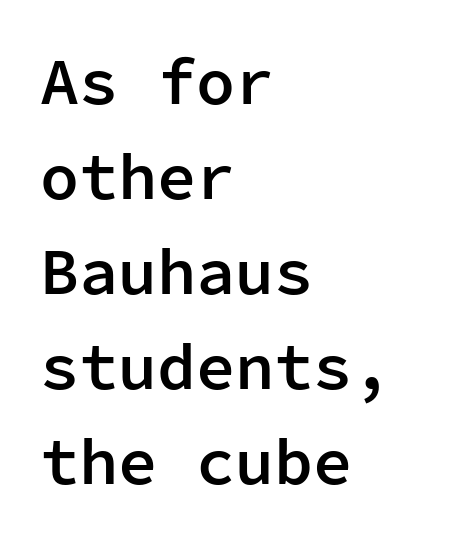
{"serif": "no", "italic": "no", "bold": "semi", "weight": "semibold", "width": "normal", "stroke_contrast": "low", "x_height": "medium", "monospaced": "yes", "underline": "no", "align": "left", "line_spacing": "normal", "line_spacing_ratio": 1.46, "letter_spacing": "normal", "letter_spacing_em": 0.0, "glyph_px": 65}
